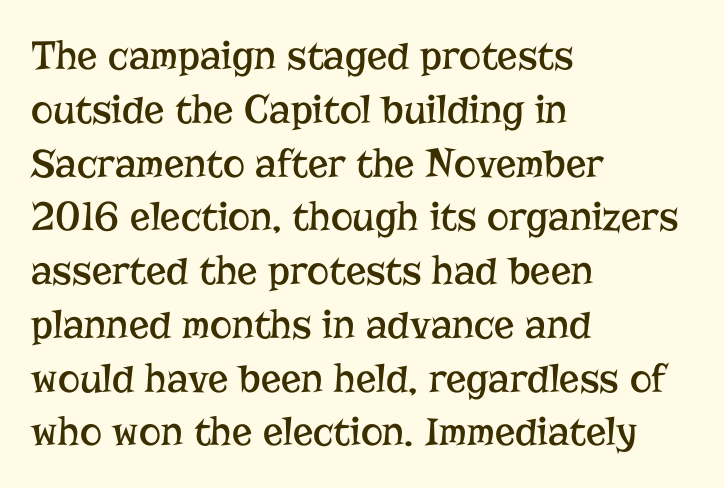
Q: Is the text bold? A: No.
Q: Is the text italic (slanted)? A: No, it is upright.
Q: Is the typeface a serif or a sans-serif typeface? A: Serif.
Q: Is the text underlined? A: No.
Q: How is the paragraph aligned? A: Left-aligned.
Q: Is the spacing between letters normal or unusually wide? A: Normal.
Q: Is the spacing between lines tight, normal or loose? A: Normal.
Q: Width (condensed, normal, or wide)? A: Normal.
Q: Stroke contrast? A: Low.
Q: x-height? A: Medium.
Q: Monospaced? A: No.
